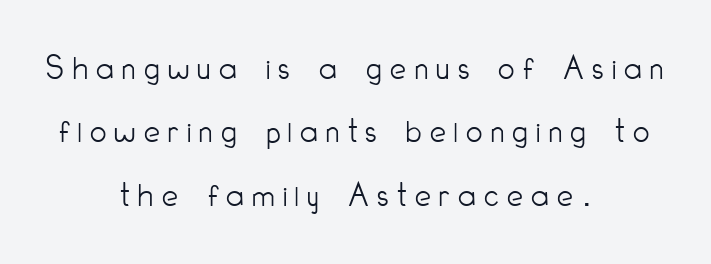
You can tell from the bare stems that sans-serif type was used. Someone cranked the tracking dial way up on this one. Characters remain perfectly vertical along every line. The letters look calm and open, with moderate or lighter stems. Neither beginnings nor endings align; midpoints do.
